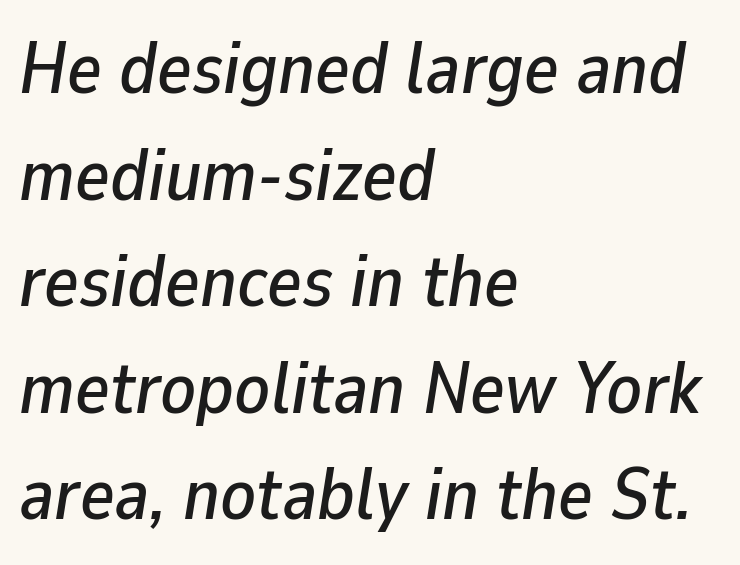
In terms of letterspacing, this is plain default setting. This block has exactly the height ordinary leading produces. Clear beneath every line of the passage. Character widths vary here, with narrow letters taking less room than wide ones. Horizontally, the lines are justified to the leading edge only.
